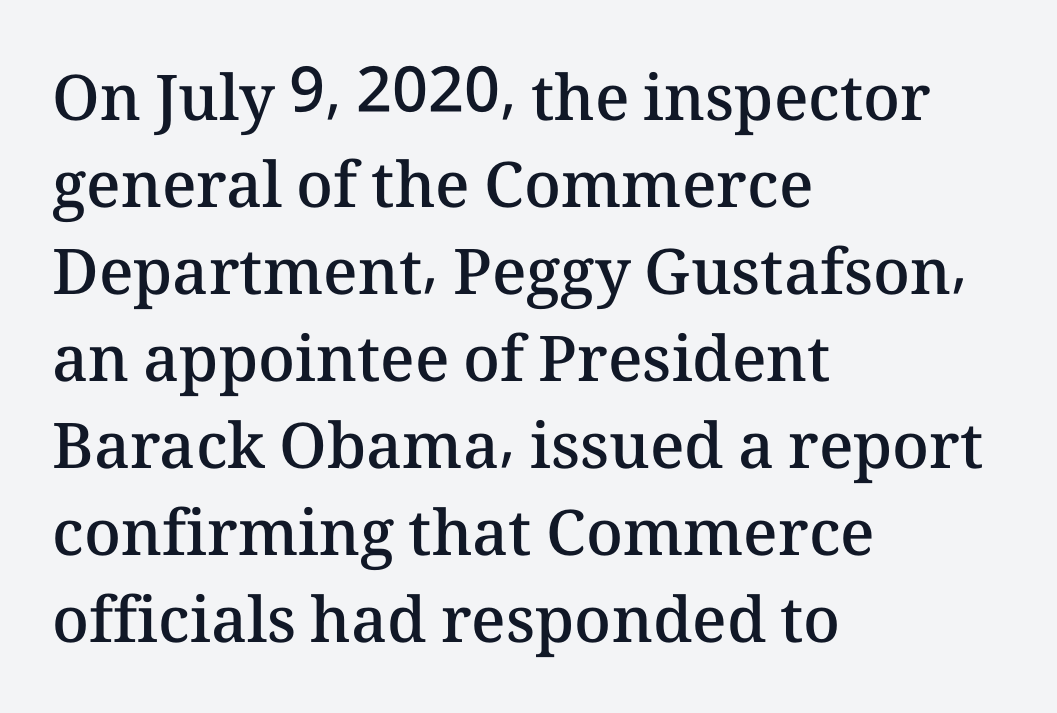
The specimen omits any rule beneath the text block's lines. Observe the ordinary spacing: letters are neighbours, not strangers. A student would call this left alignment; a typographer would say flush left, rag right. Posture: upright roman.
